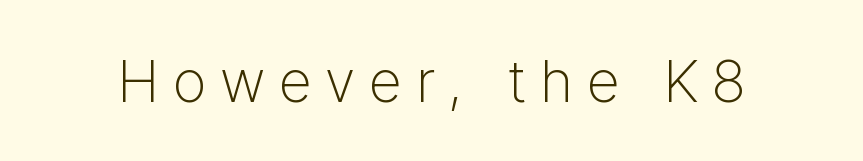
Q: Is the text bold? A: No.
Q: Is the text italic (slanted)? A: No, it is upright.
Q: Is the typeface a serif or a sans-serif typeface? A: Sans-serif.
Q: Is the text underlined? A: No.
Q: Is the spacing between letters normal or unusually wide? A: Unusually wide.
Q: Width (condensed, normal, or wide)? A: Normal.
Q: Stroke contrast? A: Low.
Q: x-height? A: Medium.
Q: Monospaced? A: No.
